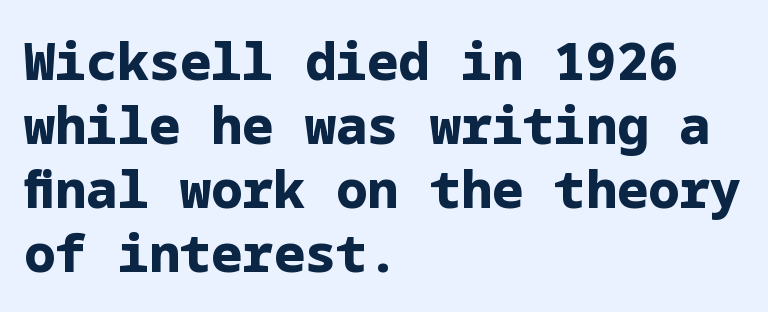
{"serif": "no", "italic": "no", "bold": "yes", "weight": "bold", "width": "normal", "stroke_contrast": "low", "x_height": "medium", "underline": "no", "align": "left", "line_spacing_ratio": 1.23, "letter_spacing": "normal", "letter_spacing_em": 0.0, "glyph_px": 52}
